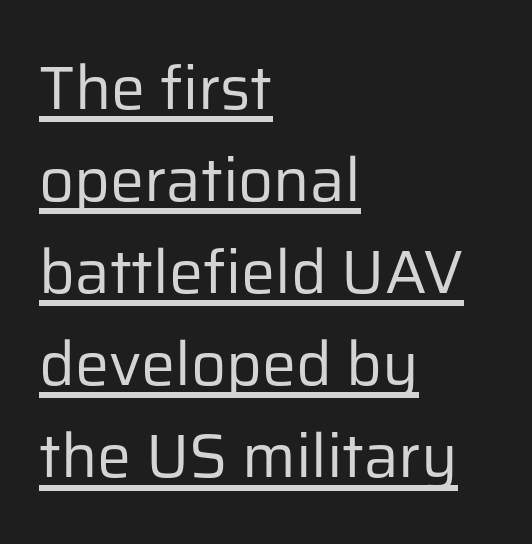
Regarding serifs, this sample does without them. A roman cut, with each character standing at attention. The passage shown has conventional tracking throughout. Summary of weight: not heavy and not bold. The setting favours the left margin, as ordinary paragraphs usually do. Each letter keeps its own natural width here, so spacing adapts to shape.
